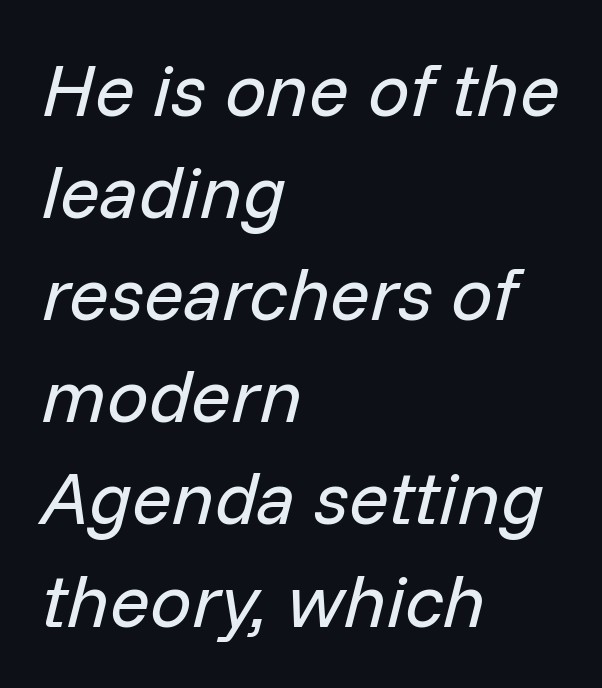
{"italic": "yes", "lean": "right", "slant_degrees": 14, "bold": "no", "weight": "regular", "width": "normal", "stroke_contrast": "low", "x_height": "medium", "monospaced": "no", "underline": "no", "align": "left", "line_spacing": "normal", "line_spacing_ratio": 1.38, "letter_spacing": "normal", "letter_spacing_em": 0.0, "glyph_px": 74}
